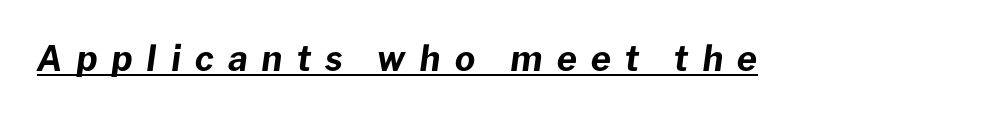
Q: Is the text bold? A: Yes.
Q: Is the text italic (slanted)? A: Yes, it leans right by about 8 degrees.
Q: Is the text underlined? A: Yes.
Q: Is the spacing between letters normal or unusually wide? A: Unusually wide.
Q: Width (condensed, normal, or wide)? A: Normal.
Q: Stroke contrast? A: Low.
Q: x-height? A: Medium.
Q: Monospaced? A: No.
